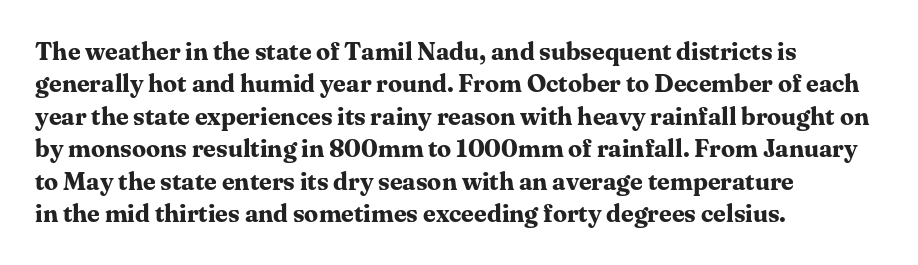
A typesetter would mark this as roman, not italic. The strokes are fattened all the way to bold. Beneath every word, the page is bare. The letters sit at their default tracking, neither squeezed nor spread. Notice how the passage keeps a crisp vertical edge on the left only. The lines sit at an ordinary, default distance from one another.
